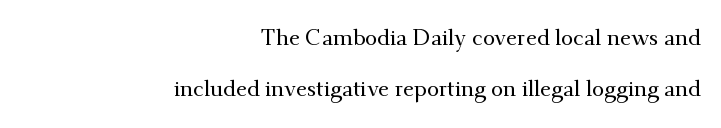
The image shows 22 px text type, upright; set right-aligned, loose line spacing (2.32x), normal letter spacing, not underlined.
